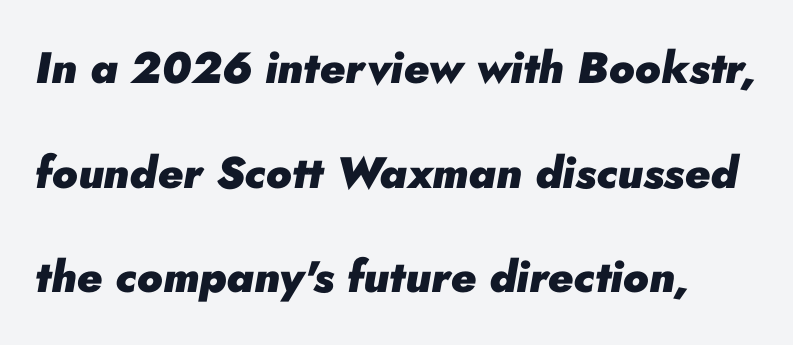
Q: Is the text bold? A: Yes.
Q: Is the text italic (slanted)? A: Yes, it leans right by about 10 degrees.
Q: Is the text underlined? A: No.
Q: Is the spacing between letters normal or unusually wide? A: Normal.
Q: Is the spacing between lines tight, normal or loose? A: Loose.
Q: Width (condensed, normal, or wide)? A: Normal.
Q: Stroke contrast? A: Low.
Q: x-height? A: Small.
Q: Monospaced? A: No.
